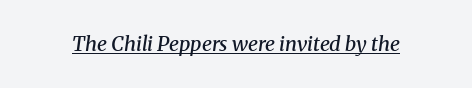
{"italic": "yes", "lean": "right", "slant_degrees": 8, "bold": "semi", "underline": "yes", "letter_spacing": "normal", "letter_spacing_em": 0.0, "glyph_px": 20}
